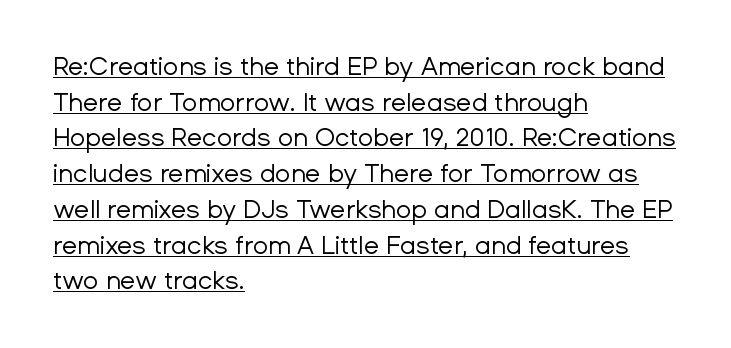
{"italic": "no", "bold": "no", "underline": "yes", "align": "left", "line_spacing": "normal", "line_spacing_ratio": 1.43, "letter_spacing": "normal", "letter_spacing_em": 0.0, "glyph_px": 25}
